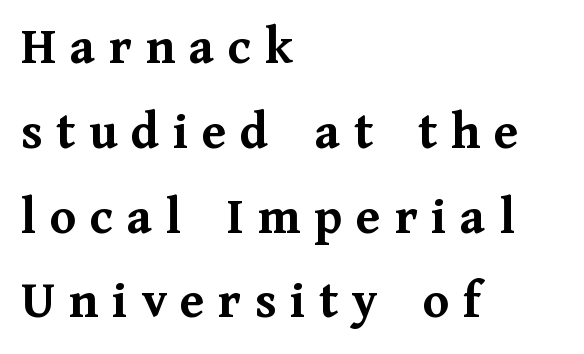
{"serif": "yes", "italic": "no", "bold": "yes", "weight": "semibold", "width": "normal", "stroke_contrast": "medium", "x_height": "medium", "monospaced": "no", "underline": "no", "align": "left", "line_spacing": "normal", "line_spacing_ratio": 1.6, "letter_spacing": "wide", "letter_spacing_em": 0.26, "glyph_px": 53}
